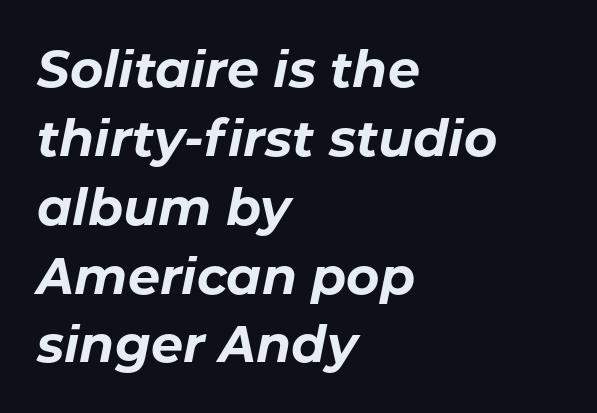
{"italic": "yes", "lean": "right", "slant_degrees": 11, "bold": "yes", "weight": "bold", "width": "normal", "stroke_contrast": "low", "x_height": "medium", "monospaced": "no", "underline": "no", "align": "left", "line_spacing": "normal", "line_spacing_ratio": 1.35, "letter_spacing": "normal", "letter_spacing_em": 0.0, "glyph_px": 51}
